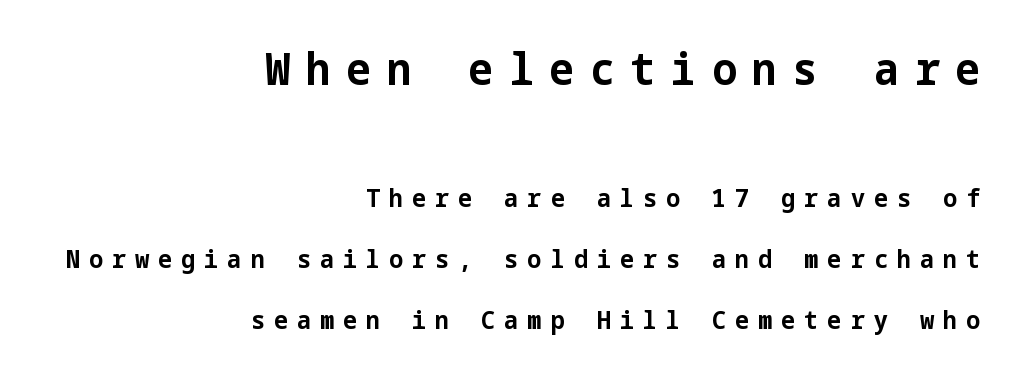
The image shows 44 px bold sans-serif type, upright; set right-aligned, loose line spacing (2.44x), unusually wide letter spacing (+0.36 em), not underlined; the first (top) block is 1.76x larger; low stroke contrast and a medium x-height.
